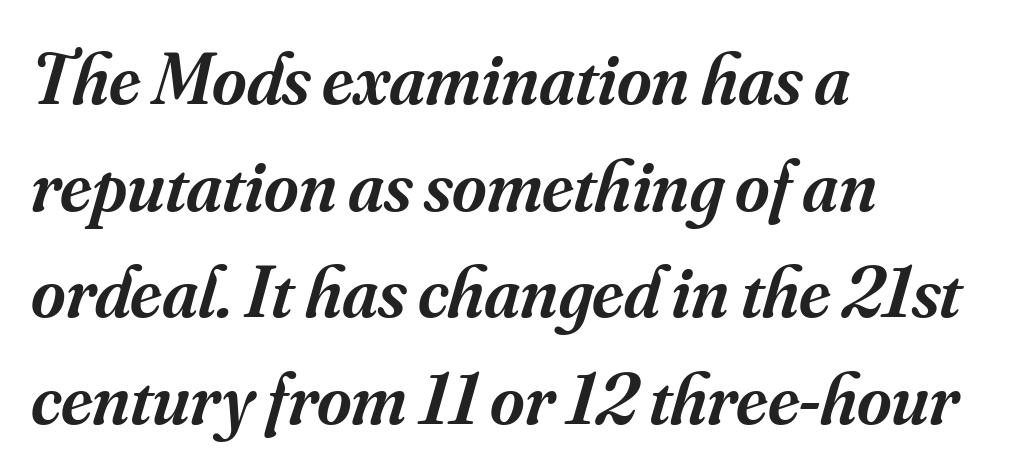
{"serif": "yes", "italic": "yes", "lean": "right", "slant_degrees": 16, "bold": "semi", "weight": "semibold", "width": "normal", "stroke_contrast": "medium", "x_height": "small", "monospaced": "no", "underline": "no", "align": "left", "line_spacing": "normal", "line_spacing_ratio": 1.44, "letter_spacing": "normal", "letter_spacing_em": 0.0, "glyph_px": 74}
